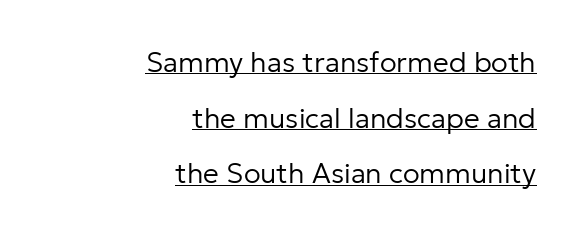
The image shows 28 px regular-weight sans-serif type, upright; set right-aligned, loose line spacing (1.99x), normal letter spacing, underlined; low stroke contrast and a medium x-height.
